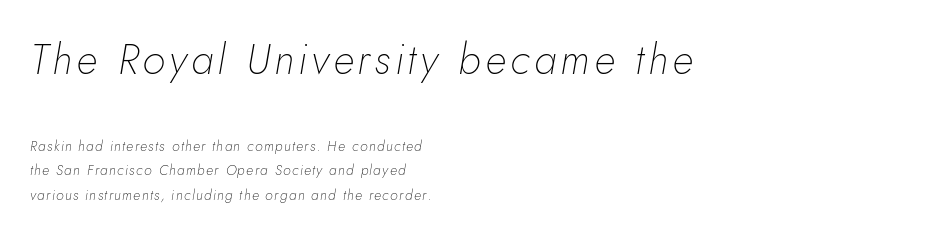
There's an unmistakable incline to the writing here. Only glyphs here, with clear space below each row. The designer gave the opening block more size than the closing block. Note the varied advance widths — an 'i' is clearly narrower than an 'm'.
